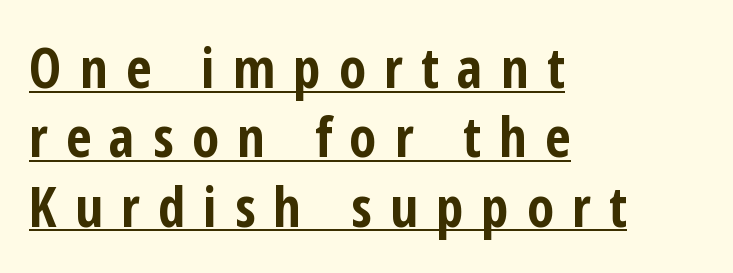
Q: Is the text bold? A: Yes.
Q: Is the text italic (slanted)? A: No, it is upright.
Q: Is the typeface a serif or a sans-serif typeface? A: Sans-serif.
Q: Is the text underlined? A: Yes.
Q: How is the paragraph aligned? A: Left-aligned.
Q: Is the spacing between letters normal or unusually wide? A: Unusually wide.
Q: Is the spacing between lines tight, normal or loose? A: Normal.
Q: Width (condensed, normal, or wide)? A: Condensed.
Q: Stroke contrast? A: Low.
Q: x-height? A: Medium.
Q: Monospaced? A: No.
